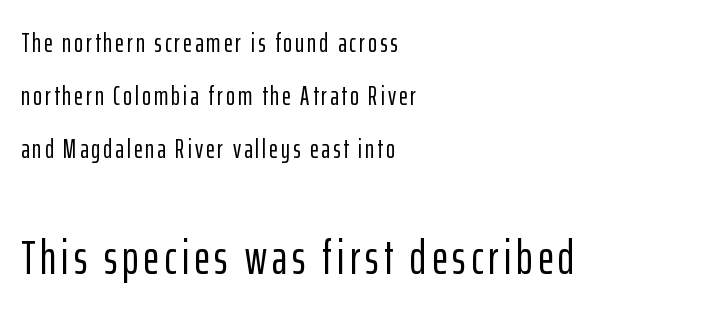
{"serif": "no", "italic": "no", "width": "condensed", "stroke_contrast": "low", "x_height": "medium", "monospaced": "no", "underline": "no", "align": "left", "line_spacing": "loose", "line_spacing_ratio": 1.97, "larger_block": "second", "size_ratio": 1.78, "glyph_px": 48}
